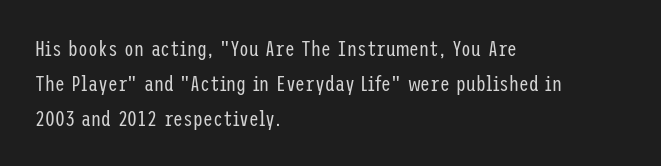
{"italic": "no", "bold": "no", "underline": "no", "align": "left", "line_spacing": "normal", "line_spacing_ratio": 1.58, "letter_spacing": "normal", "letter_spacing_em": 0.0, "glyph_px": 22}
